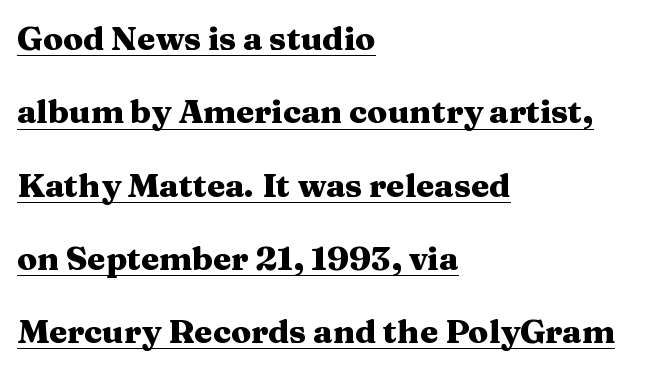
Every character sits straight up, as roman type does. A dark, heavy texture on the line: the type is bold. This rendering leaves character spacing at its baseline value. Spacing verdict: proportional, widths tailored to each character.
